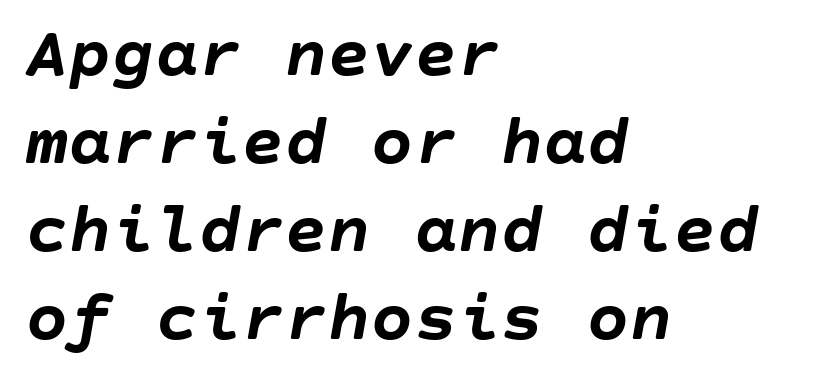
The image shows 72 px semibold type, italic (leaning right); set left-aligned, line spacing 1.22x, normal letter spacing, not underlined; low stroke contrast and a large x-height.
